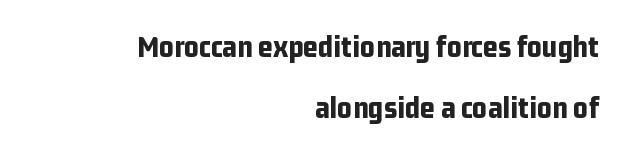
Q: Is the text bold? A: Yes.
Q: Is the text italic (slanted)? A: No, it is upright.
Q: Is the typeface a serif or a sans-serif typeface? A: Sans-serif.
Q: Is the text underlined? A: No.
Q: How is the paragraph aligned? A: Right-aligned.
Q: Is the spacing between letters normal or unusually wide? A: Normal.
Q: Is the spacing between lines tight, normal or loose? A: Loose.
Q: Width (condensed, normal, or wide)? A: Condensed.
Q: Stroke contrast? A: Low.
Q: x-height? A: Medium.
Q: Monospaced? A: No.
